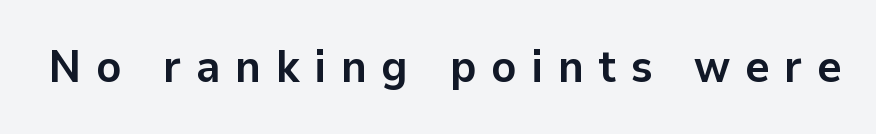
Each glyph is drawn with heavy, bold strokes. To sum up the face: it is a sans, with no serifs. The zone under the glyphs is completely vacant. Loose tracking; the words dissolve into strings of separated letters. Each letter keeps its own natural width here, so spacing adapts to shape. This is the regular roman posture of the typeface.
